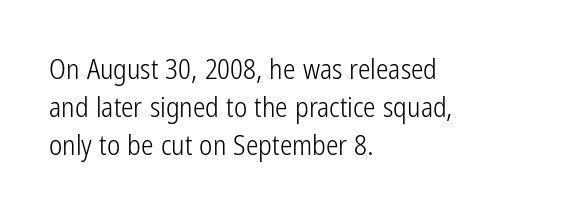
Q: Is the text bold? A: No.
Q: Is the text italic (slanted)? A: No, it is upright.
Q: Is the typeface a serif or a sans-serif typeface? A: Sans-serif.
Q: Is the text underlined? A: No.
Q: How is the paragraph aligned? A: Left-aligned.
Q: Is the spacing between letters normal or unusually wide? A: Normal.
Q: Is the spacing between lines tight, normal or loose? A: Normal.
Q: Width (condensed, normal, or wide)? A: Condensed.
Q: Stroke contrast? A: Low.
Q: x-height? A: Medium.
Q: Monospaced? A: No.
